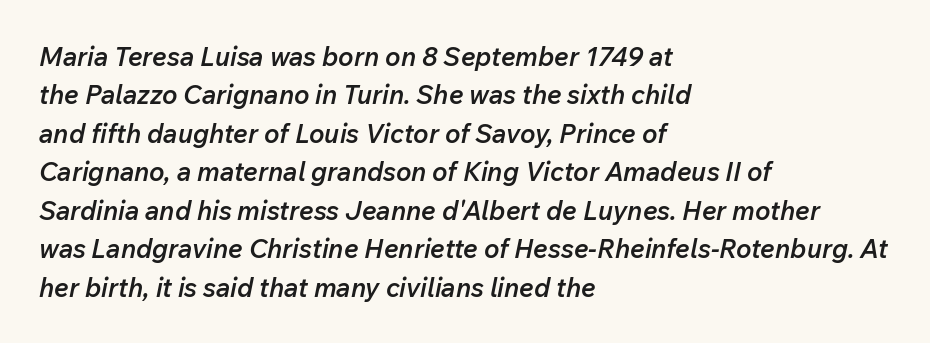
{"italic": "yes", "lean": "right", "slant_degrees": 12, "bold": "semi", "underline": "no", "align": "left", "line_spacing": "normal", "line_spacing_ratio": 1.48, "letter_spacing": "normal", "letter_spacing_em": 0.0, "glyph_px": 26}
